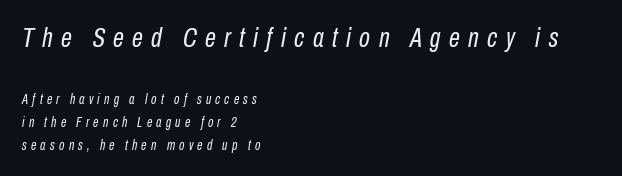
Caption: multi-line text, flush left, ragged right. Do the characters align in a grid? No, the font is proportional. Posture: slanted. The face used here appears at its bigger size in the upper chunk. Words appear elongated and porous because spacing is wide.
